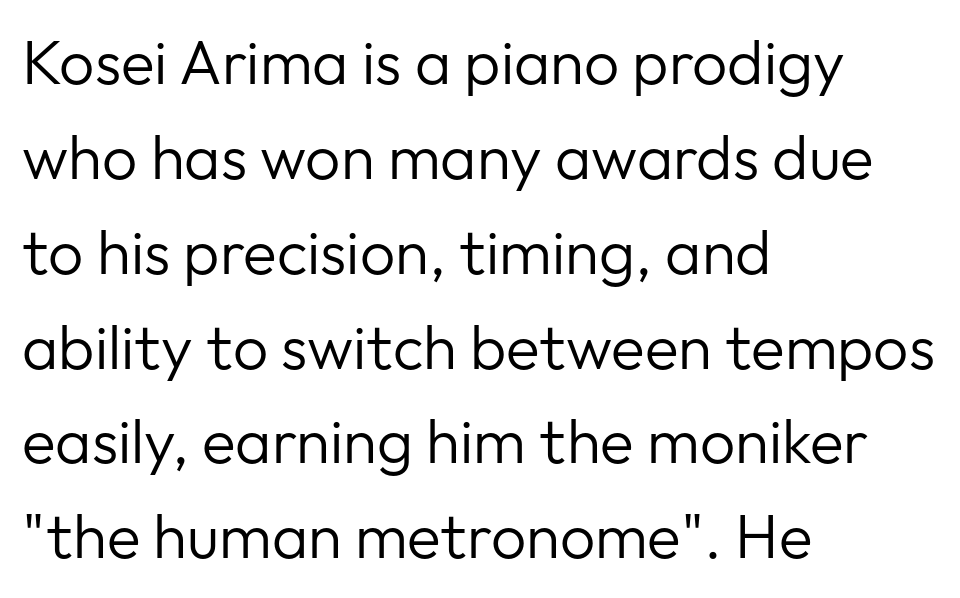
Here the designer chose a conventional face with non-uniform glyph widths. Descender tails drop into unmarked territory. Does the leading feel generous? No, just average. A roman cut, with each character standing at attention. Does the type have serifs? No, each stem ends abruptly.
